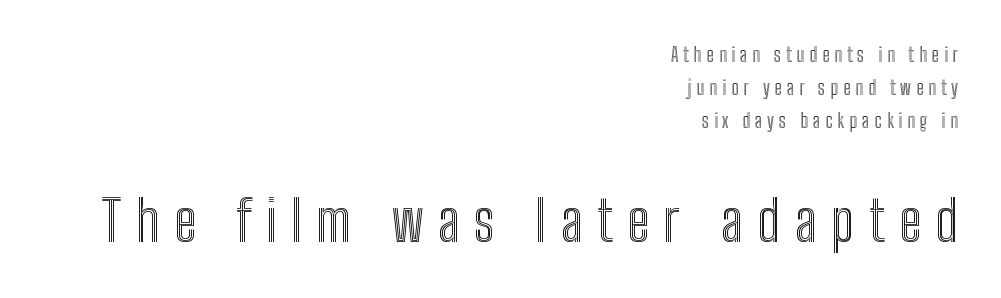
Block two is the big one; block one sits smaller above it. Layout note: lines flush right. This rendering features lettering with no underline. Spacing verdict: proportional, widths tailored to each character. Tracking value appears strongly positive — letters spread wide. The specimen reads as upright at a glance.
